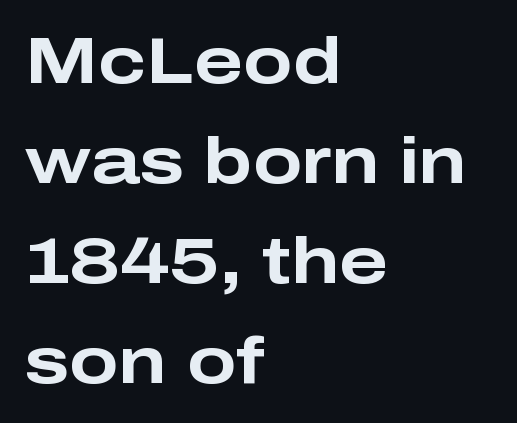
The space between consecutive lines is moderate. You could not count columns in this text — the font is proportionally spaced. Nothing unusual about the tracking: characters are spaced as the font intends. To sum up the face: it is a sans, with no serifs. This sample uses an upright cut, with every glyph sitting square on the baseline. Has an underline been added? It has not.
